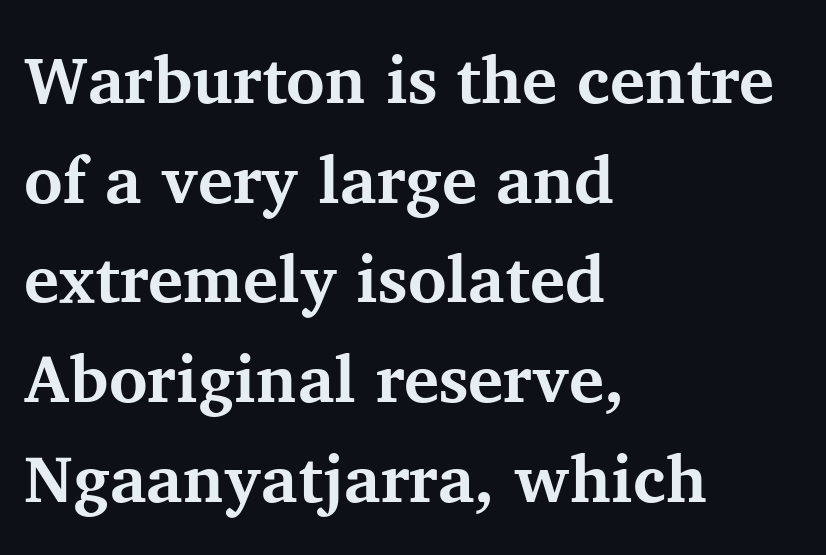
Q: Is the text bold? A: Yes.
Q: Is the text italic (slanted)? A: No, it is upright.
Q: Is the typeface a serif or a sans-serif typeface? A: Serif.
Q: Is the text underlined? A: No.
Q: How is the paragraph aligned? A: Left-aligned.
Q: Is the spacing between letters normal or unusually wide? A: Normal.
Q: Is the spacing between lines tight, normal or loose? A: Normal.
Q: Width (condensed, normal, or wide)? A: Normal.
Q: Stroke contrast? A: Medium.
Q: x-height? A: Medium.
Q: Monospaced? A: No.
